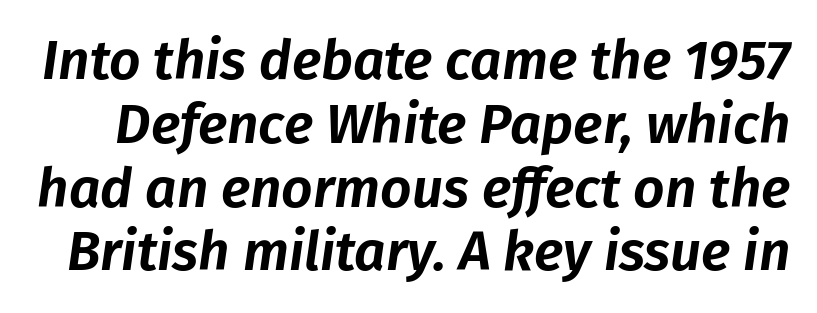
Q: Is the text italic (slanted)? A: Yes, it leans right by about 8 degrees.
Q: Is the text underlined? A: No.
Q: Is the spacing between letters normal or unusually wide? A: Normal.
Q: Width (condensed, normal, or wide)? A: Normal.
Q: Stroke contrast? A: Low.
Q: x-height? A: Medium.
Q: Monospaced? A: No.
